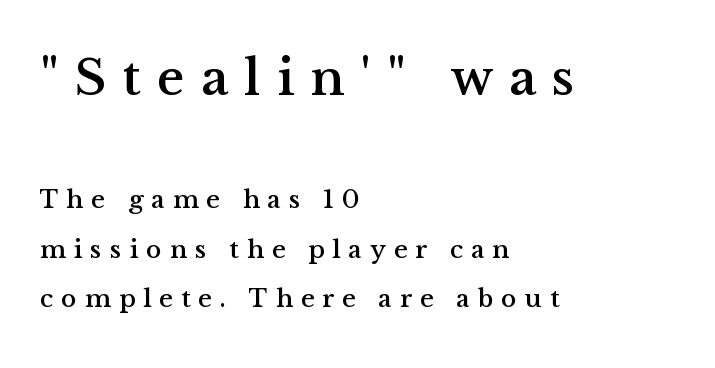
Type size steps down from the first block to the second. Designer's note — italics off, roman on. Letter spacing: wide. The space beneath each line is pristine and unruled. The passage is arranged the way most books set body copy — flush left.
